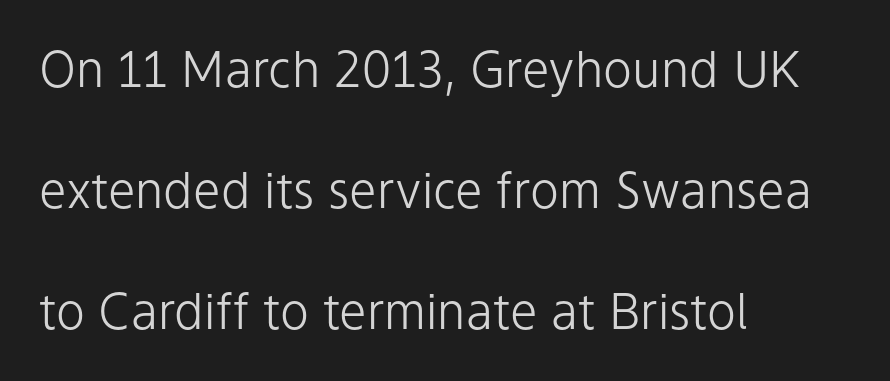
{"serif": "no", "italic": "no", "bold": "no", "weight": "light", "width": "normal", "stroke_contrast": "low", "x_height": "medium", "monospaced": "no", "underline": "no", "align": "left", "line_spacing": "loose", "line_spacing_ratio": 2.47, "letter_spacing": "normal", "letter_spacing_em": 0.0, "glyph_px": 49}
